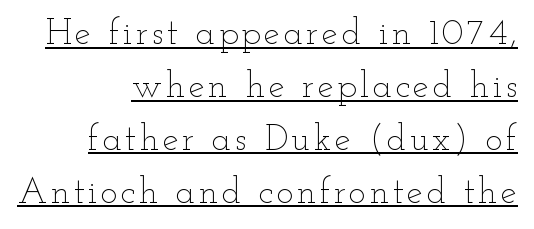
{"italic": "no", "bold": "no", "weight": "thin", "width": "wide", "stroke_contrast": "low", "x_height": "small", "monospaced": "no", "underline": "yes", "align": "right", "line_spacing": "normal", "line_spacing_ratio": 1.47, "glyph_px": 36}
